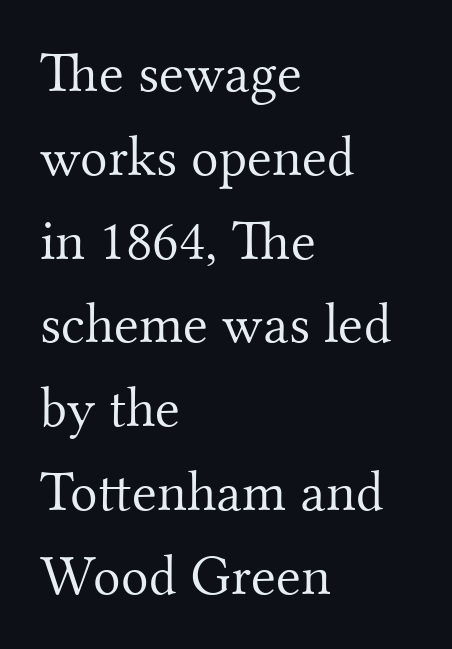
The image shows 57 px light serif type, upright; set left-aligned, normal line spacing (1.47x), normal letter spacing, not underlined; medium stroke contrast and a small x-height.
